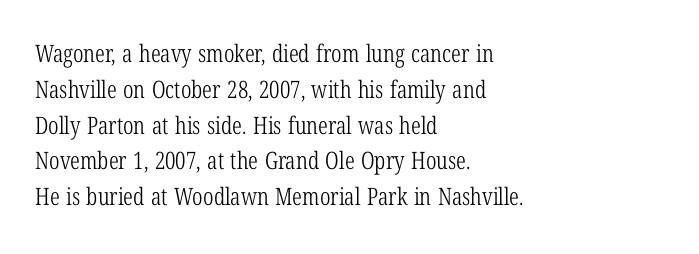
The setting favours the left margin, as ordinary paragraphs usually do. Upright lettering throughout. Letter spacing: default. No chunkiness to these letters — they're not bold.
